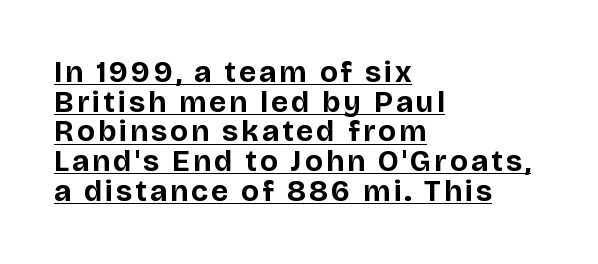
The image shows 30 px bold sans-serif type, upright; set left-aligned, tight line spacing (0.99x), underlined; low stroke contrast and a large x-height.
